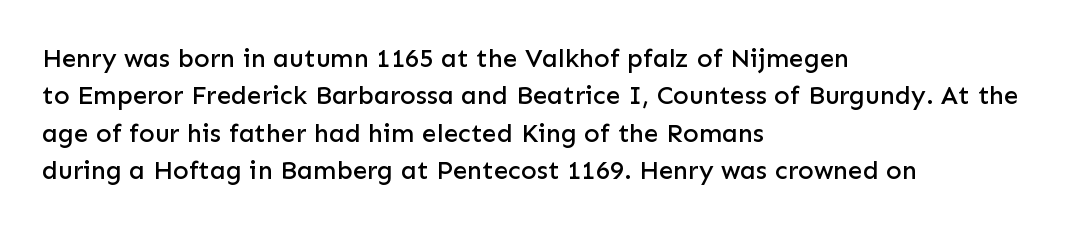
Q: Is the text italic (slanted)? A: No, it is upright.
Q: Is the text underlined? A: No.
Q: How is the paragraph aligned? A: Left-aligned.
Q: Is the spacing between letters normal or unusually wide? A: Normal.
Q: Is the spacing between lines tight, normal or loose? A: Normal.
